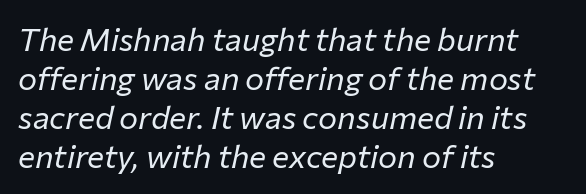
{"italic": "yes", "lean": "right", "slant_degrees": 12, "bold": "no", "weight": "regular", "width": "normal", "stroke_contrast": "low", "x_height": "medium", "monospaced": "no", "underline": "no", "align": "left", "line_spacing_ratio": 1.22, "letter_spacing": "normal", "letter_spacing_em": 0.0, "glyph_px": 32}
